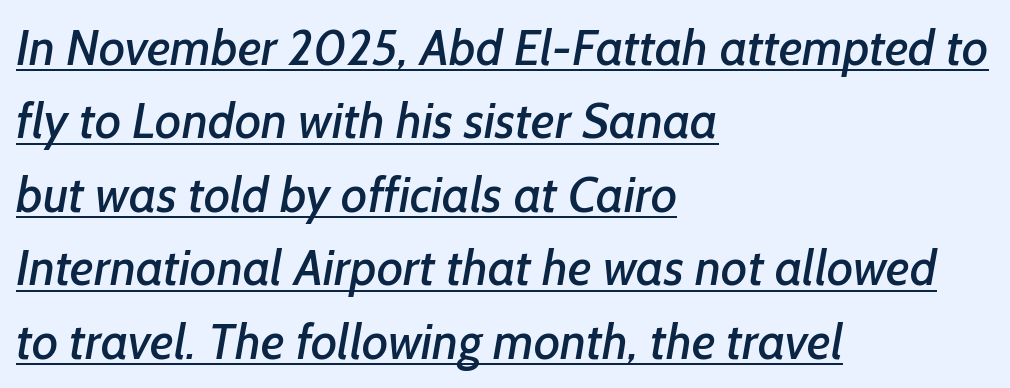
Q: Is the typeface a serif or a sans-serif typeface? A: Sans-serif.
Q: Is the text underlined? A: Yes.
Q: How is the paragraph aligned? A: Left-aligned.
Q: Is the spacing between letters normal or unusually wide? A: Normal.
Q: Is the spacing between lines tight, normal or loose? A: Normal.
Q: Width (condensed, normal, or wide)? A: Normal.
Q: Stroke contrast? A: Low.
Q: x-height? A: Medium.
Q: Monospaced? A: No.
